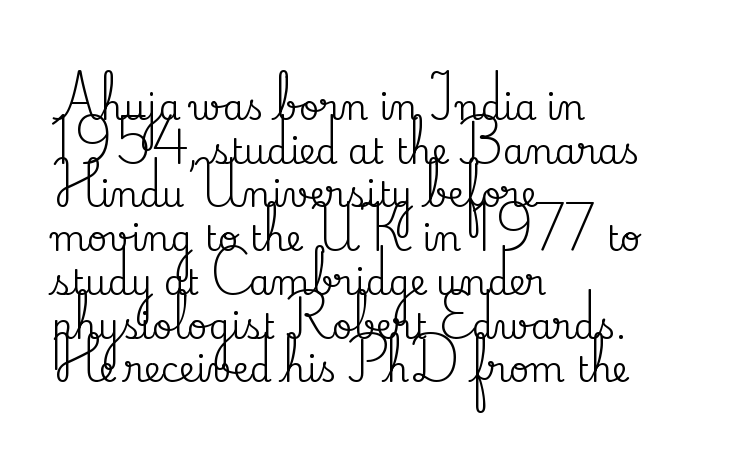
{"serif": "yes", "italic": "no", "width": "normal", "stroke_contrast": "medium", "x_height": "small", "monospaced": "no", "underline": "no", "align": "left", "line_spacing": "normal", "line_spacing_ratio": 1.25, "letter_spacing": "normal", "letter_spacing_em": 0.0, "glyph_px": 35}
